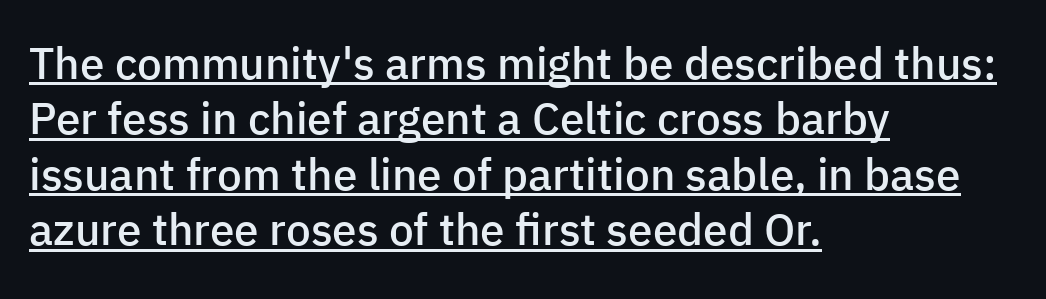
Notice how a bar underscores the lettering throughout. Upright lettering throughout. On the weight axis this lands at semibold, roughly 600. Are there feet on the stems? There aren't — it's a sans. The passage shown stacks its lines at a standard gap.
